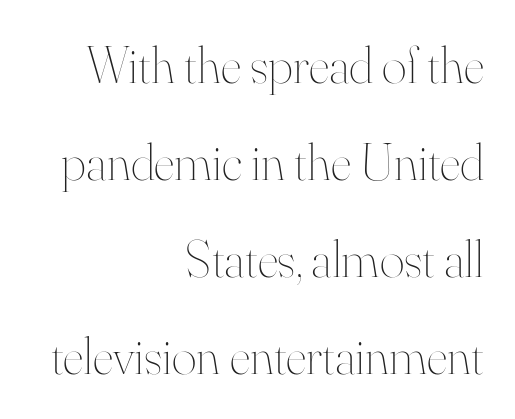
Q: Is the text bold? A: No.
Q: Is the text italic (slanted)? A: No, it is upright.
Q: Is the text underlined? A: No.
Q: How is the paragraph aligned? A: Right-aligned.
Q: Is the spacing between letters normal or unusually wide? A: Normal.
Q: Width (condensed, normal, or wide)? A: Normal.
Q: Stroke contrast? A: High.
Q: x-height? A: Small.
Q: Monospaced? A: No.
